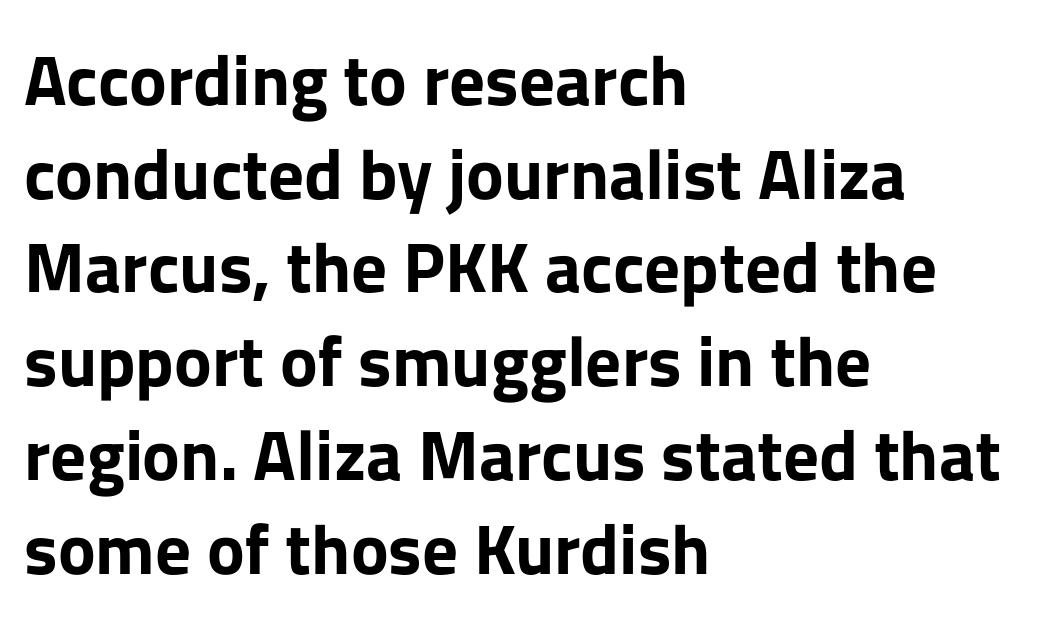
The image shows 71 px bold sans-serif type, upright; set left-aligned, normal line spacing (1.32x), normal letter spacing, not underlined; low stroke contrast and a medium x-height.
